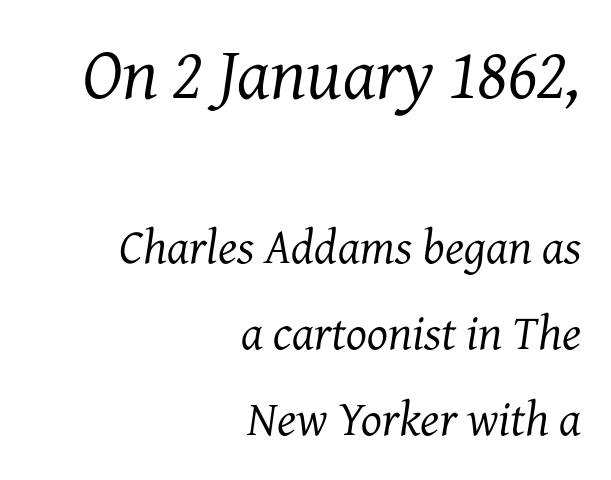
{"serif": "yes", "italic": "yes", "lean": "right", "slant_degrees": 7, "bold": "no", "weight": "regular", "width": "normal", "stroke_contrast": "medium", "x_height": "medium", "monospaced": "no", "underline": "no", "align": "right", "line_spacing_ratio": 1.76, "letter_spacing": "normal", "letter_spacing_em": 0.0, "larger_block": "first", "size_ratio": 1.49, "glyph_px": 73}
